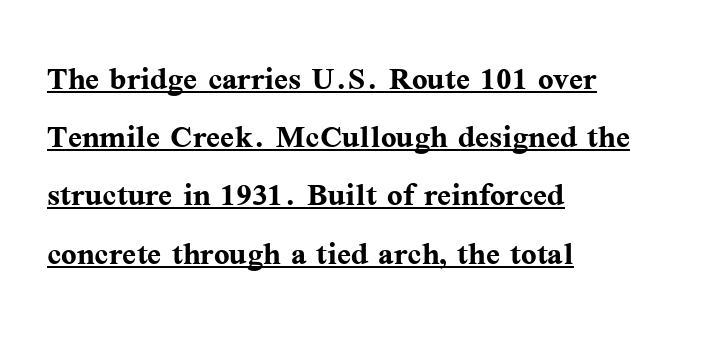
Here the glyphs are tracked normally, forming tight word shapes. Short and long lines alike share a common starting point at left. You can tell it's not italic because the verticals are truly vertical. Check where the strokes stop: tiny serifs finish them off. Proportional: the letters do not fall into vertical columns.
